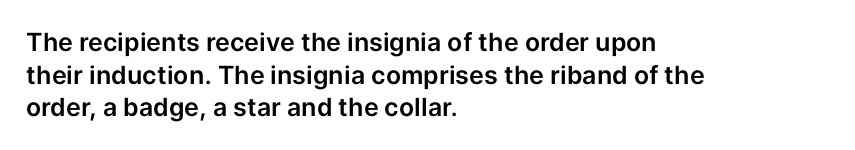
The image shows 25 px text type, upright; set left-aligned, normal line spacing (1.31x), normal letter spacing, not underlined.
